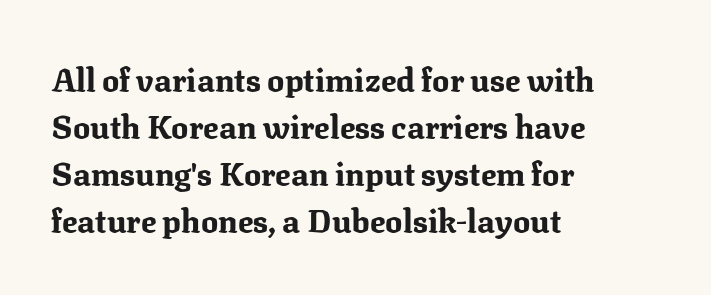
Q: Is the text bold? A: Yes.
Q: Is the text italic (slanted)? A: No, it is upright.
Q: Is the typeface a serif or a sans-serif typeface? A: Serif.
Q: Is the text underlined? A: No.
Q: How is the paragraph aligned? A: Left-aligned.
Q: Is the spacing between letters normal or unusually wide? A: Normal.
Q: Is the spacing between lines tight, normal or loose? A: Normal.
Q: Width (condensed, normal, or wide)? A: Normal.
Q: Stroke contrast? A: Medium.
Q: x-height? A: Medium.
Q: Monospaced? A: No.
